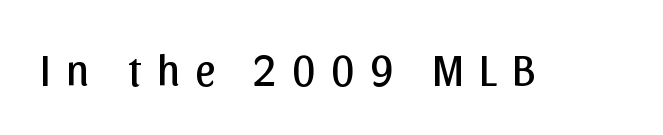
The image shows 45 px regular-weight sans-serif type, upright; set unusually wide letter spacing (+0.34 em), not underlined; low stroke contrast and a medium x-height.
